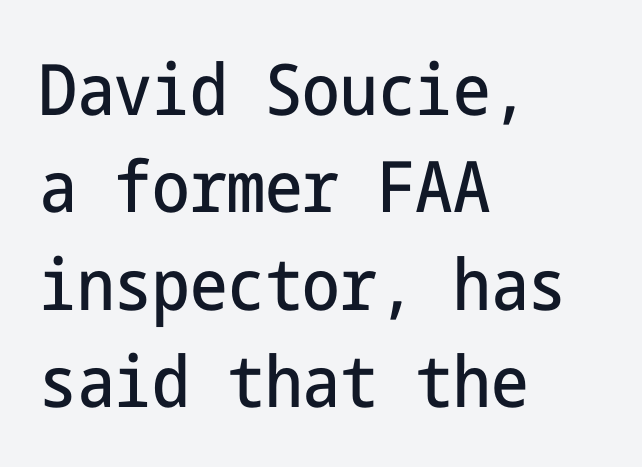
The image shows 71 px condensed sans-serif type, upright; set left-aligned, normal line spacing (1.37x), normal letter spacing, not underlined; low stroke contrast and a medium x-height.
